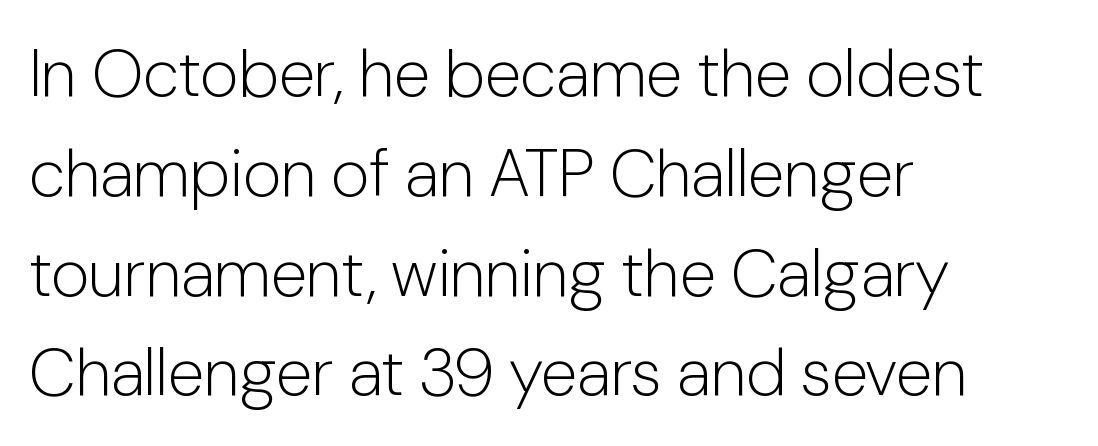
Horizontal bands of white between lines are of average thickness. Bold? No — there's no thickening of the strokes. The letters stand upright; this is a roman face. A student would call this left alignment; a typographer would say flush left, rag right. This sample has the flowing, uneven cadence of proportional lettering.
